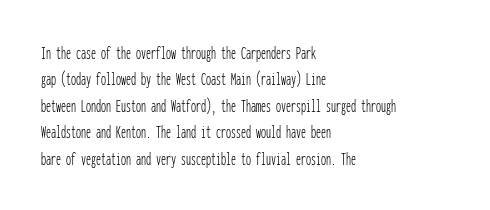
The image shows 20 px text type, upright; set left-aligned, normal line spacing (1.32x), normal letter spacing, not underlined.
